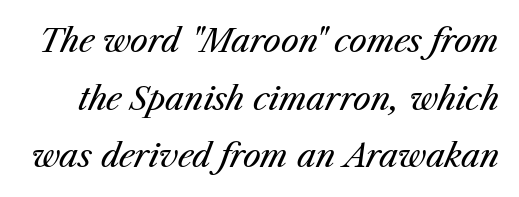
The image shows 32 px regular-weight type, italic (leaning right); set line spacing 1.8x, normal letter spacing, not underlined; medium stroke contrast and a medium x-height.
